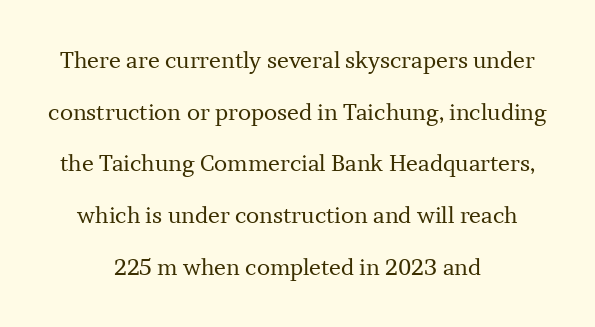
Q: Is the text bold? A: No.
Q: Is the text italic (slanted)? A: No, it is upright.
Q: Is the text underlined? A: No.
Q: How is the paragraph aligned? A: Centered.
Q: Is the spacing between letters normal or unusually wide? A: Normal.
Q: Is the spacing between lines tight, normal or loose? A: Loose.
